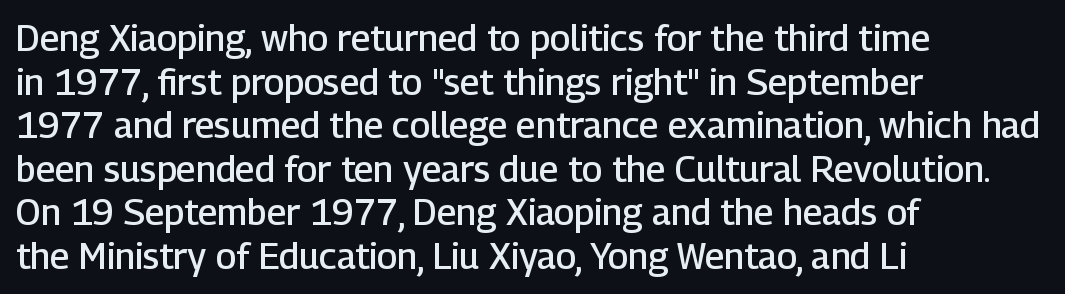
The image shows 36 px semibold sans-serif type, upright; set left-aligned, line spacing 1.21x, normal letter spacing, not underlined; low stroke contrast and a medium x-height.
